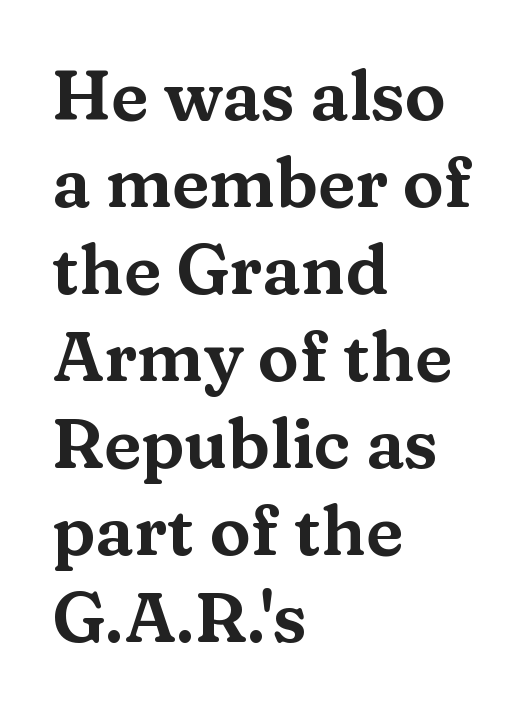
{"serif": "yes", "italic": "no", "width": "wide", "stroke_contrast": "medium", "x_height": "medium", "monospaced": "no", "underline": "no", "align": "left", "line_spacing": "normal", "line_spacing_ratio": 1.26, "letter_spacing": "normal", "letter_spacing_em": 0.0, "glyph_px": 69}
